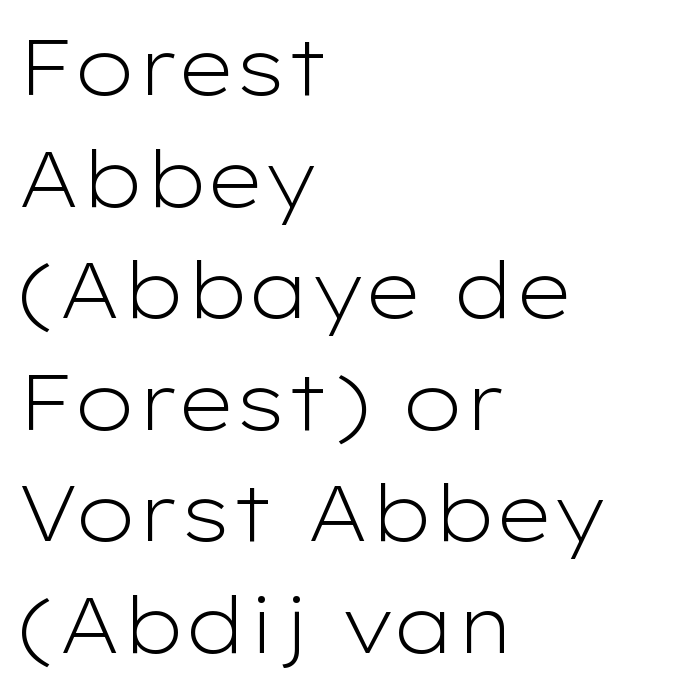
Stems and bowls with no extra thickness — not bold. Spacing verdict: proportional, widths tailored to each character. The ragged edge is on the right, which tells us the setting is flush left. Each letter's strokes conclude bluntly, with no projecting serifs.
